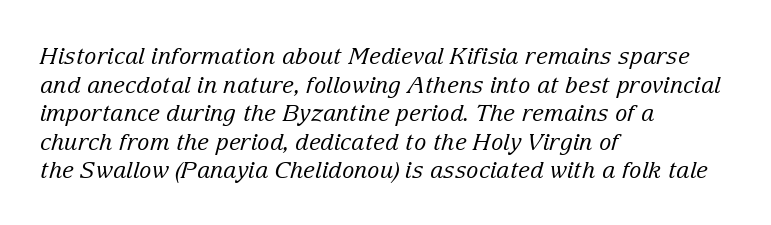
The image shows 23 px text type, italic (leaning right); set left-aligned, line spacing 1.24x, normal letter spacing, not underlined.
